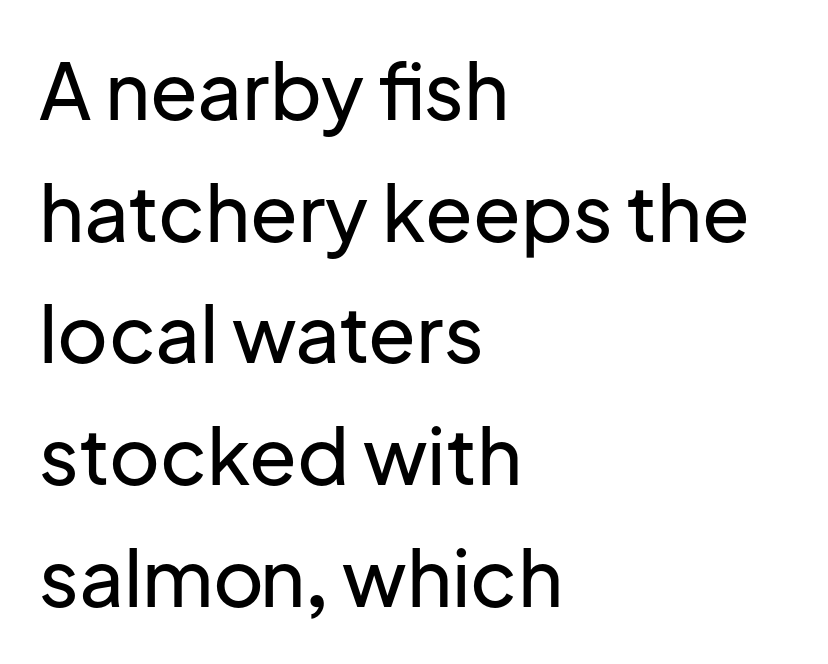
Q: Is the text italic (slanted)? A: No, it is upright.
Q: Is the typeface a serif or a sans-serif typeface? A: Sans-serif.
Q: Is the text underlined? A: No.
Q: How is the paragraph aligned? A: Left-aligned.
Q: Is the spacing between letters normal or unusually wide? A: Normal.
Q: Is the spacing between lines tight, normal or loose? A: Normal.
Q: Width (condensed, normal, or wide)? A: Normal.
Q: Stroke contrast? A: Low.
Q: x-height? A: Medium.
Q: Monospaced? A: No.
